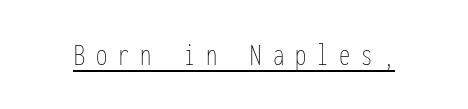
Q: Is the text bold? A: No.
Q: Is the text italic (slanted)? A: No, it is upright.
Q: Is the text underlined? A: Yes.
Q: Is the spacing between letters normal or unusually wide? A: Unusually wide.
Q: Width (condensed, normal, or wide)? A: Condensed.
Q: Stroke contrast? A: Low.
Q: x-height? A: Medium.
Q: Monospaced? A: Yes.
